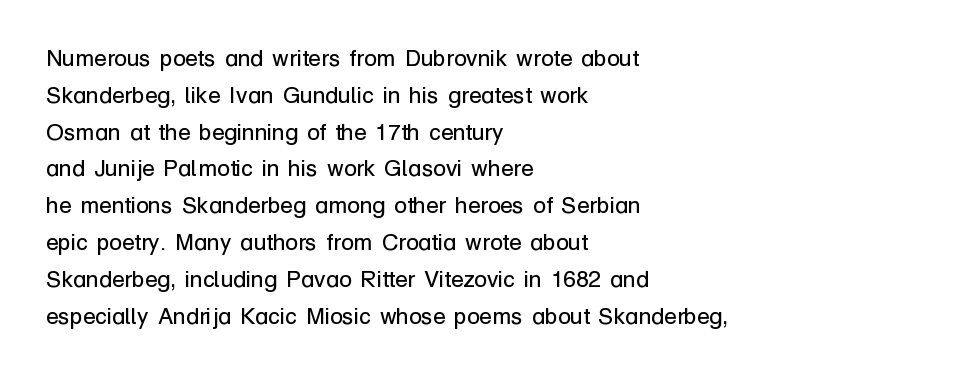
{"italic": "no", "bold": "no", "underline": "no", "align": "left", "line_spacing": "normal", "line_spacing_ratio": 1.6, "letter_spacing": "normal", "letter_spacing_em": 0.0, "glyph_px": 23}
